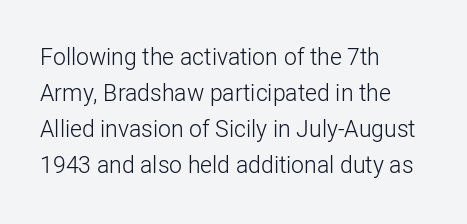
{"italic": "no", "bold": "no", "underline": "no", "align": "left", "line_spacing": "normal", "line_spacing_ratio": 1.57, "letter_spacing": "normal", "letter_spacing_em": 0.0, "glyph_px": 23}
